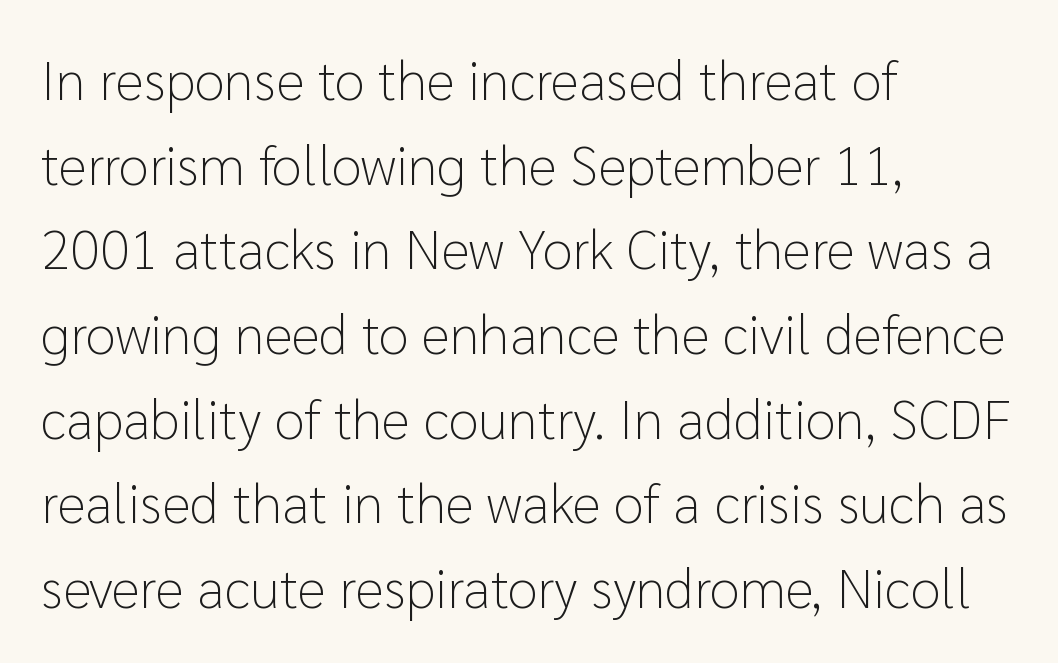
The image shows 55 px light sans-serif type, upright; set left-aligned, normal line spacing (1.54x), normal letter spacing, not underlined; low stroke contrast and a medium x-height.
